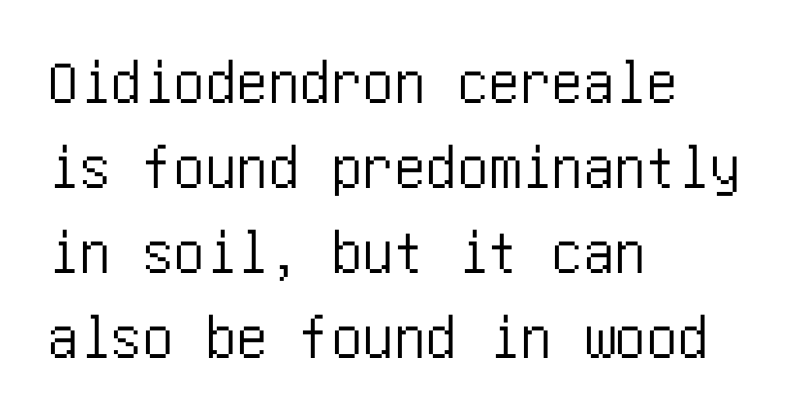
Each new line begins a customary step beneath the previous one. The gaps between neighbouring characters are ordinary and unremarkable. Nobody drew a line under any word here. One-word summary of the alignment: left.
